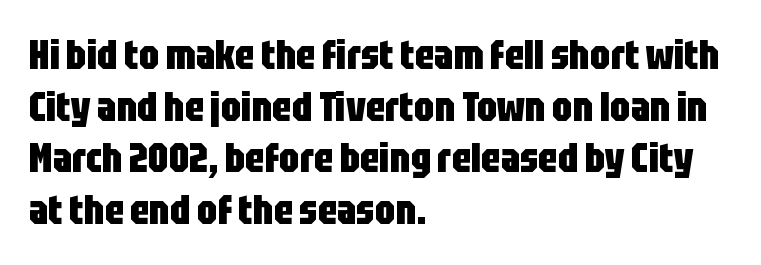
The rendering uses natural spacing where letterforms have individual widths. A clean baseline with only descenders dipping below it. What stands out about the letter spacing? Nothing — it is the standard amount. Is there any slant? The stems are plumb. The font is running at its bold setting. The typesetter chose a ragged-right arrangement here.
